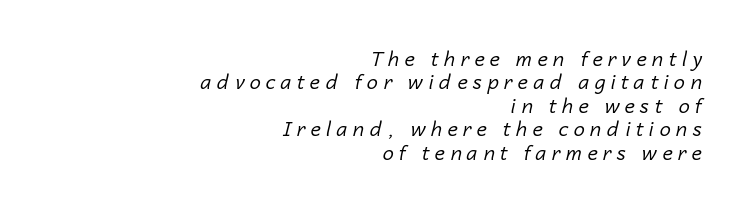
The image shows 20 px text type, italic (leaning right); set right-aligned, line spacing 1.17x, unusually wide letter spacing (+0.27 em), not underlined.
